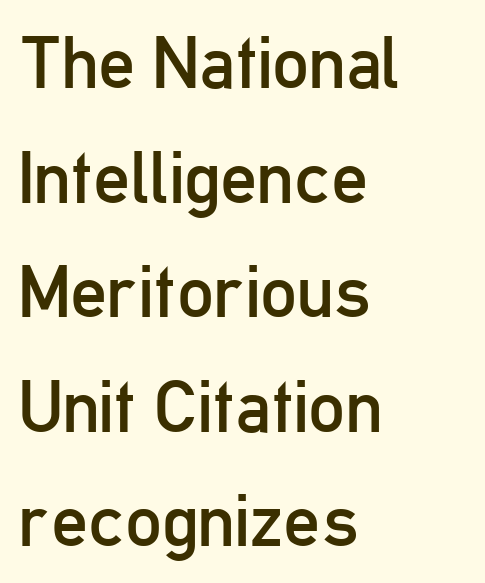
The image shows 73 px regular-weight, condensed sans-serif type, upright; set left-aligned, normal line spacing (1.57x), normal letter spacing, not underlined; low stroke contrast and a medium x-height.
